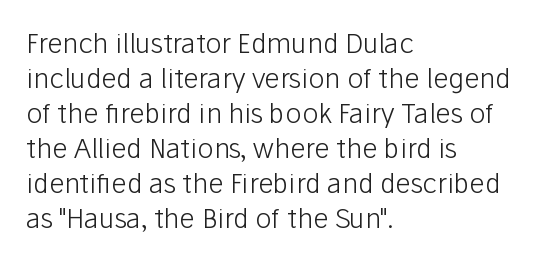
Style check: upright. Plain, unruled lines of type. The paragraph has a hard left edge and a soft right edge. This rendering leaves character spacing at its baseline value. A typesetter would call this leading conventional body-copy spacing. These glyphs show unthickened strokes, regular width or finer.
